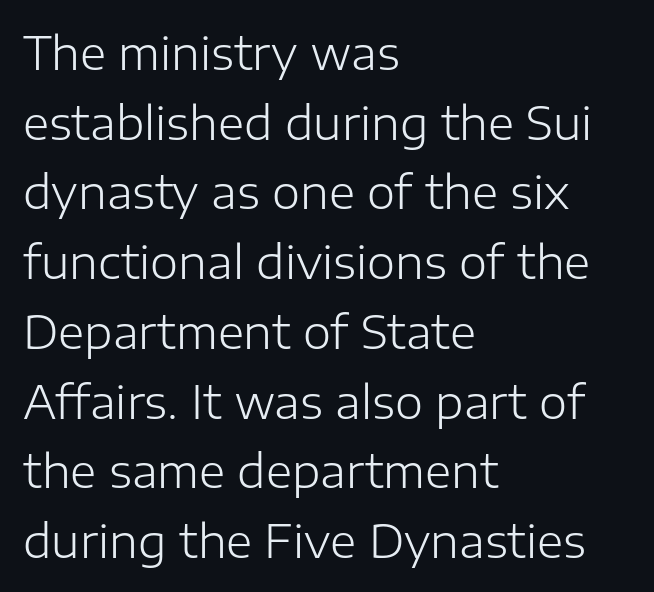
The image shows 45 px light sans-serif type, upright; set left-aligned, normal line spacing (1.55x), normal letter spacing, not underlined; low stroke contrast and a medium x-height.
